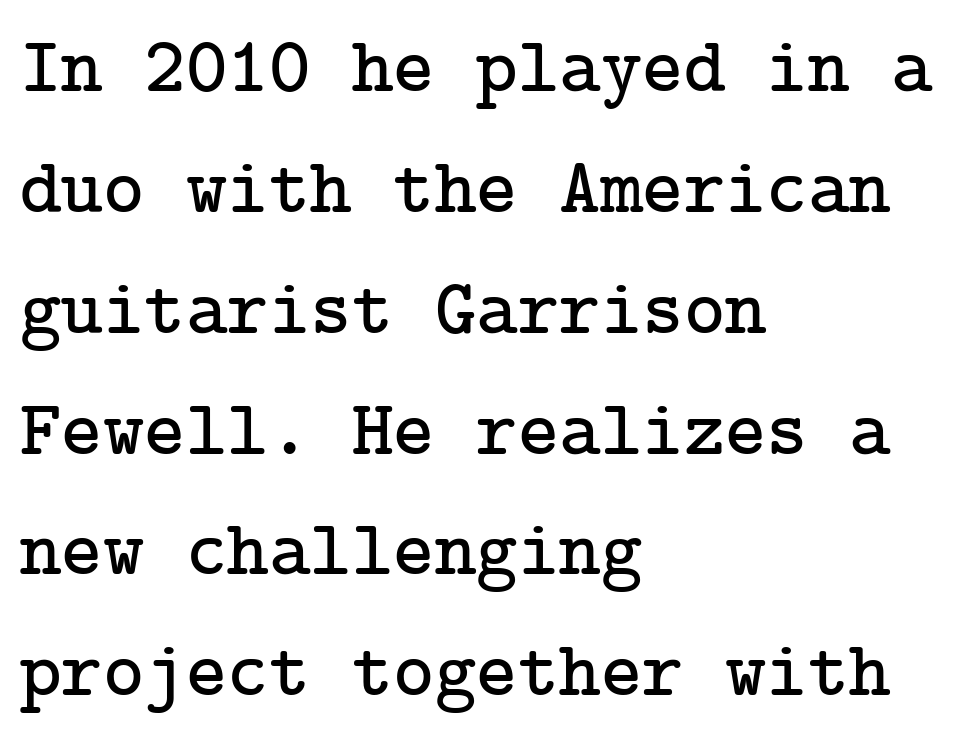
The image shows 79 px serif type, upright; set left-aligned, normal line spacing (1.53x), normal letter spacing, not underlined; low stroke contrast and a medium x-height.
